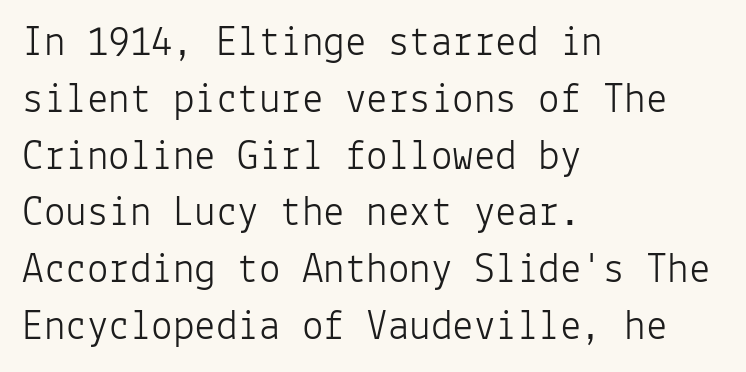
Q: Is the text bold? A: No.
Q: Is the text italic (slanted)? A: No, it is upright.
Q: Is the typeface a serif or a sans-serif typeface? A: Sans-serif.
Q: Is the text underlined? A: No.
Q: How is the paragraph aligned? A: Left-aligned.
Q: Is the spacing between letters normal or unusually wide? A: Normal.
Q: Is the spacing between lines tight, normal or loose? A: Normal.
Q: Width (condensed, normal, or wide)? A: Normal.
Q: Stroke contrast? A: Low.
Q: x-height? A: Medium.
Q: Monospaced? A: Yes.
